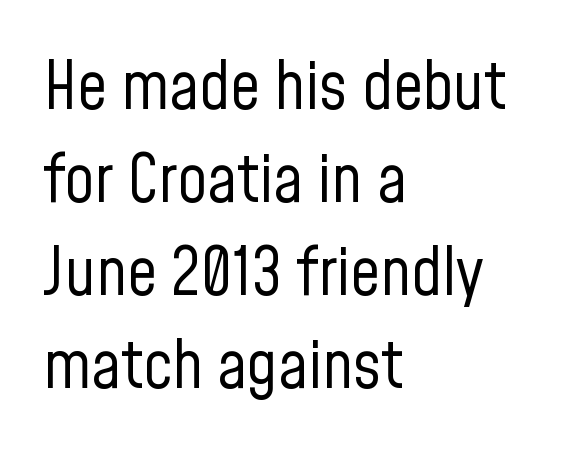
The image shows 66 px regular-weight, condensed sans-serif type, upright; set left-aligned, normal line spacing (1.41x), normal letter spacing, not underlined; low stroke contrast and a medium x-height.
